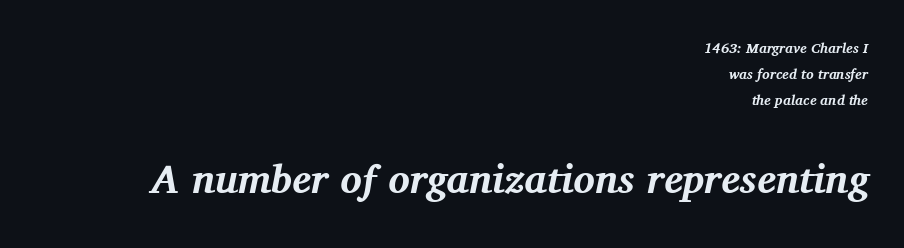
Nothing unusual about the tracking: characters are spaced as the font intends. Each line ends at the same right margin while the left side varies. This sample has the flowing, uneven cadence of proportional lettering. You get the small type first, then a jump to larger type. In terms of posture, this sample is oblique. Heft: maximum for text — a bold.
